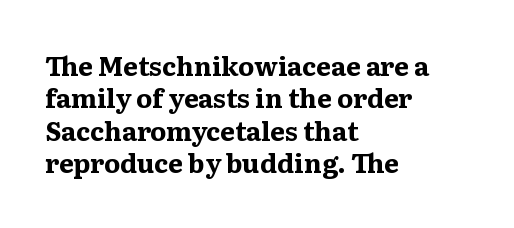
{"italic": "no", "bold": "yes", "underline": "no", "align": "left", "line_spacing": "normal", "line_spacing_ratio": 1.25, "letter_spacing": "normal", "letter_spacing_em": 0.0, "glyph_px": 26}
